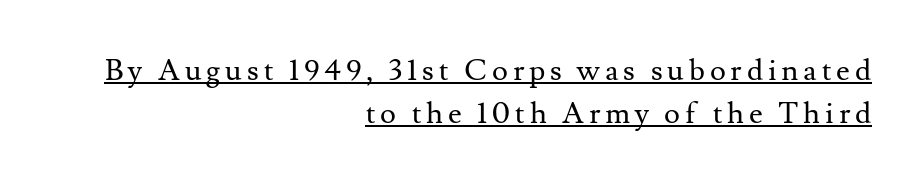
{"serif": "yes", "italic": "no", "bold": "no", "weight": "regular", "width": "normal", "stroke_contrast": "medium", "x_height": "small", "monospaced": "no", "underline": "yes", "align": "right", "line_spacing": "normal", "line_spacing_ratio": 1.43, "glyph_px": 30}
